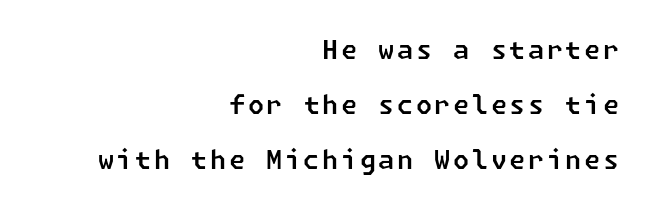
Q: Is the text underlined? A: No.
Q: How is the paragraph aligned? A: Right-aligned.
Q: Is the spacing between lines tight, normal or loose? A: Loose.
